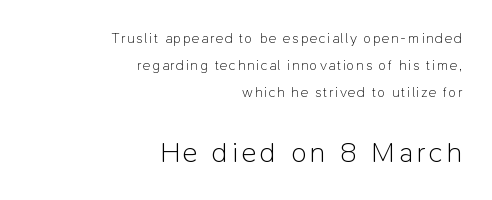
{"serif": "no", "italic": "no", "bold": "no", "weight": "light", "width": "normal", "stroke_contrast": "low", "x_height": "medium", "monospaced": "no", "underline": "no", "align": "right", "line_spacing": "loose", "line_spacing_ratio": 1.94, "larger_block": "second", "size_ratio": 2.07, "glyph_px": 29}
